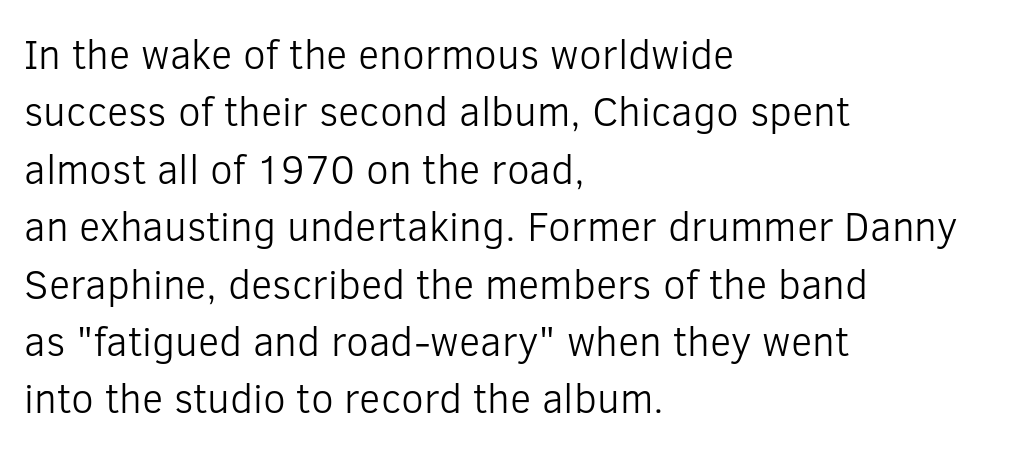
{"serif": "no", "italic": "no", "bold": "no", "weight": "light", "width": "normal", "stroke_contrast": "low", "x_height": "medium", "monospaced": "no", "underline": "no", "align": "left", "line_spacing": "normal", "line_spacing_ratio": 1.4, "letter_spacing": "normal", "letter_spacing_em": 0.0, "glyph_px": 41}
